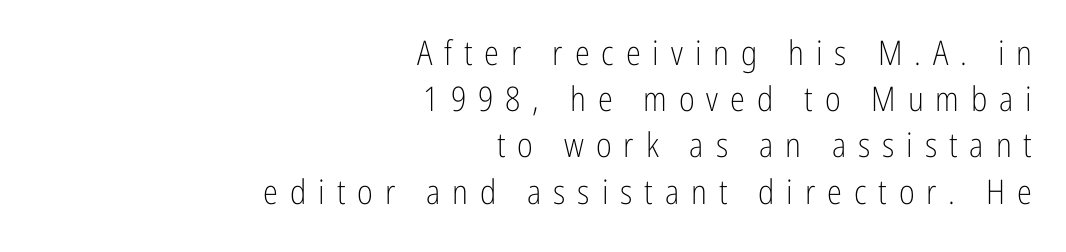
The lettering holds an erect, upright posture throughout. Quick note: underline off. You could not count columns in this text — the font is proportionally spaced. A normal amount of white space separates one row of letters from the next. Spacing between characters has been opened up far beyond the box default.
